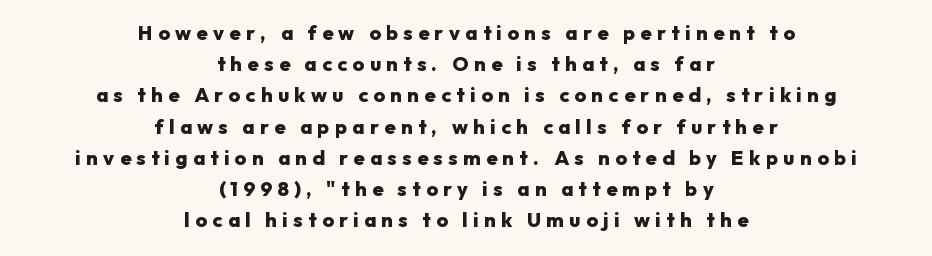
The image shows 20 px bold type, upright; set centered, normal line spacing (1.56x), unusually wide letter spacing (+0.27 em), not underlined.
